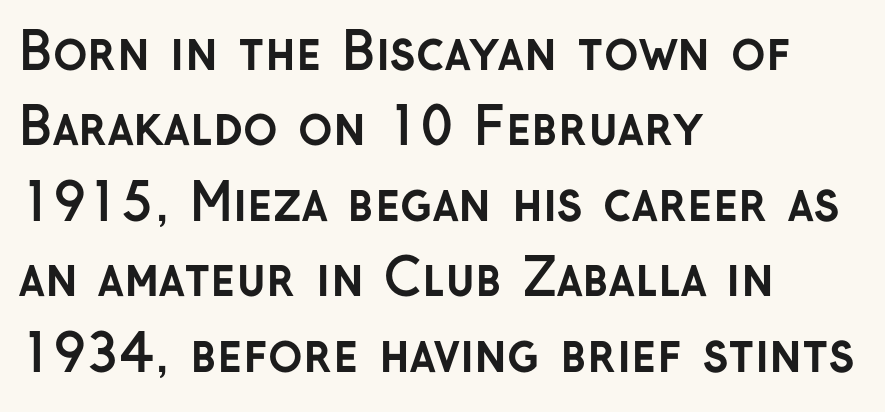
The image shows 51 px semibold sans-serif type, upright; set left-aligned, normal line spacing (1.48x), normal letter spacing, not underlined; low stroke contrast and a medium x-height.
